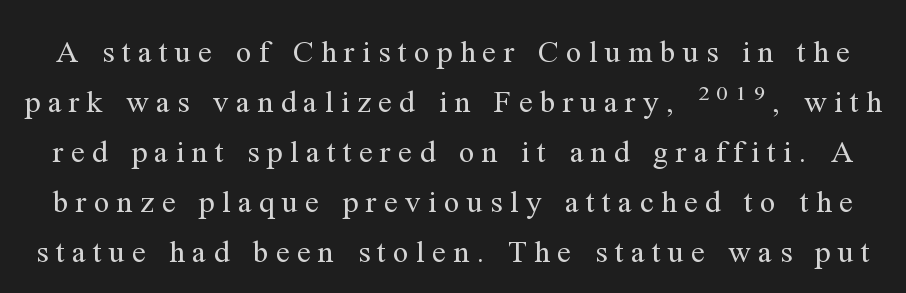
Q: Is the text bold? A: No.
Q: Is the text italic (slanted)? A: No, it is upright.
Q: Is the typeface a serif or a sans-serif typeface? A: Serif.
Q: Is the text underlined? A: No.
Q: Is the spacing between letters normal or unusually wide? A: Unusually wide.
Q: Is the spacing between lines tight, normal or loose? A: Normal.
Q: Width (condensed, normal, or wide)? A: Normal.
Q: Stroke contrast? A: Medium.
Q: x-height? A: Medium.
Q: Monospaced? A: No.
